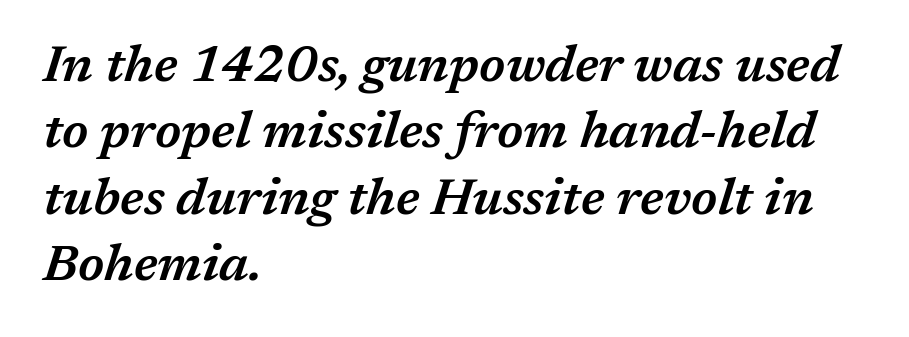
The image shows 51 px semibold type, italic (leaning right); set left-aligned, normal line spacing (1.3x), normal letter spacing, not underlined; medium stroke contrast and a medium x-height.
